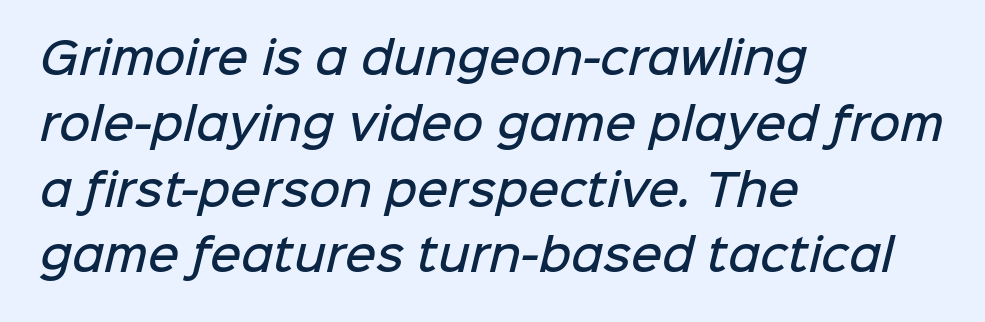
Each letter keeps its own natural width here, so spacing adapts to shape. Reading down the block, your eye returns to a fixed left position each line. Regarding leading, the lines here are spaced in the standard way. The gap between lines stays unmarked. The font is running at a semibold setting, under full bold. The passage shown has conventional tracking throughout.
